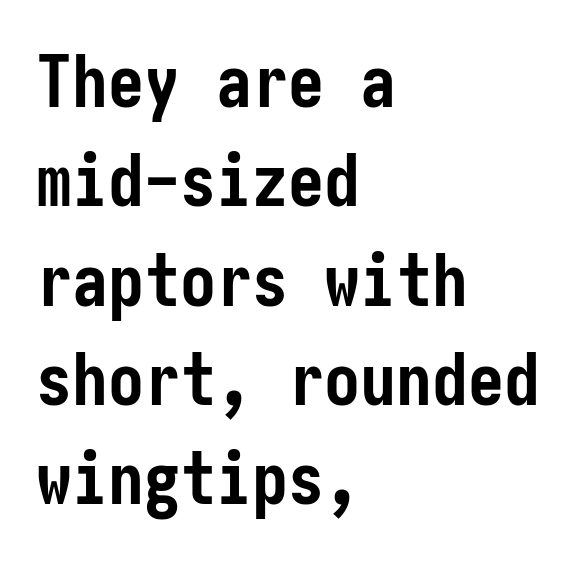
Any mark beneath the type? The region is blank. Is the type bold? Yes — the strokes are clearly thick and heavy. How are the letters spaced? Ordinarily, with no added tracking. Casual observation: everything's shoved over to the left.
